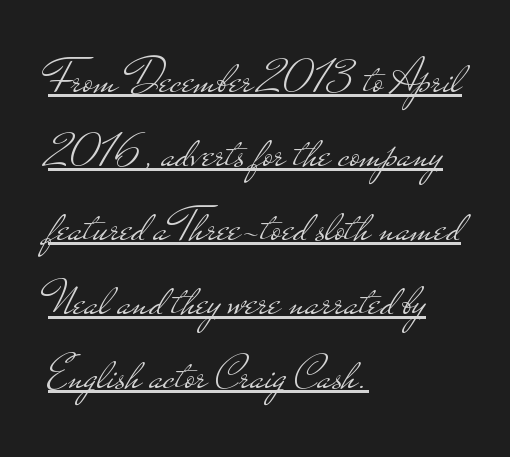
{"serif": "no", "bold": "no", "weight": "light", "width": "wide", "stroke_contrast": "low", "x_height": "small", "monospaced": "no", "underline": "yes", "align": "left", "line_spacing": "normal", "line_spacing_ratio": 1.51, "letter_spacing": "normal", "letter_spacing_em": 0.0, "glyph_px": 49}
